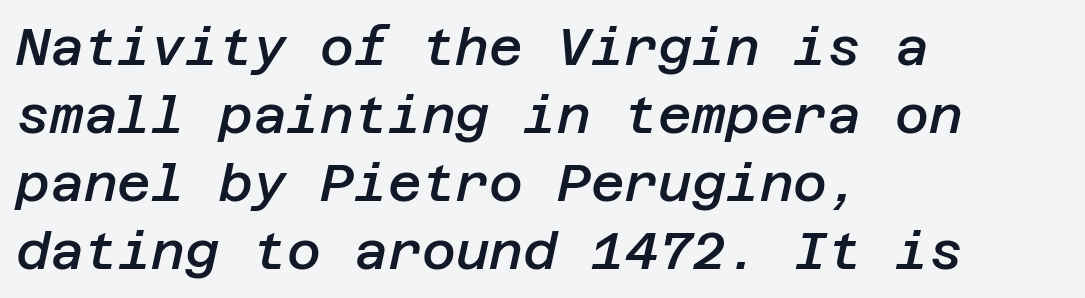
If you measured baseline to baseline, you'd find a middling distance. An italicized treatment has been applied to the whole sample. The area under the type is left untouched. The typesetting leans somewhat heavy: a semibold. Here the glyphs are tracked normally, forming tight word shapes.
